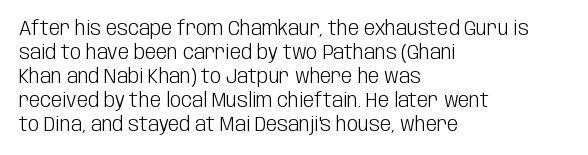
The image shows 20 px text type, upright; set left-aligned, line spacing 1.2x, normal letter spacing, not underlined.
